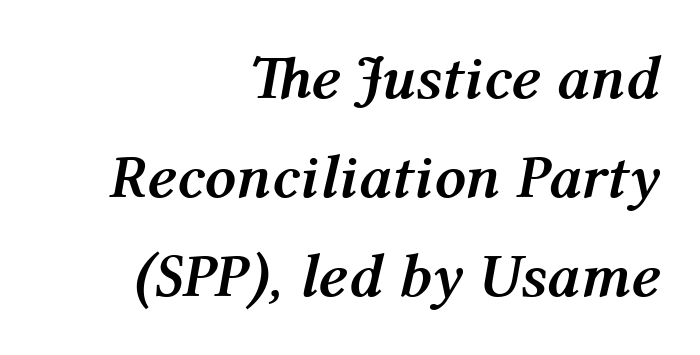
The image shows 62 px semibold type, italic (leaning right); set right-aligned, normal line spacing (1.6x), normal letter spacing, not underlined; medium stroke contrast and a medium x-height.
